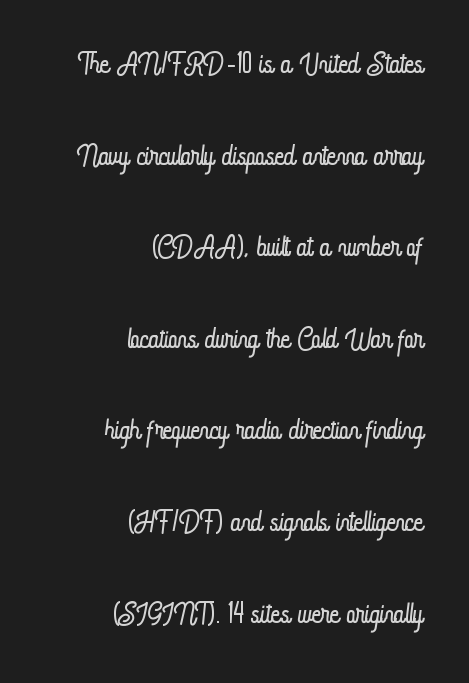
{"bold": "no", "weight": "light", "width": "condensed", "stroke_contrast": "low", "x_height": "small", "monospaced": "no", "underline": "no", "align": "right", "line_spacing": "loose", "line_spacing_ratio": 2.29, "letter_spacing": "normal", "letter_spacing_em": 0.0, "glyph_px": 40}
